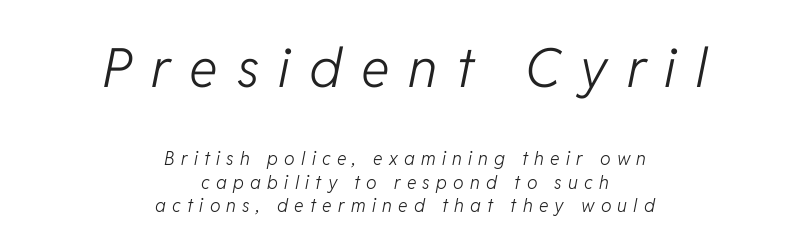
{"italic": "yes", "lean": "right", "slant_degrees": 11, "bold": "no", "weight": "light", "width": "normal", "stroke_contrast": "low", "x_height": "medium", "monospaced": "no", "underline": "no", "align": "center", "line_spacing": "normal", "line_spacing_ratio": 1.31, "letter_spacing": "wide", "letter_spacing_em": 0.35, "larger_block": "first", "size_ratio": 3.0, "glyph_px": 54}
